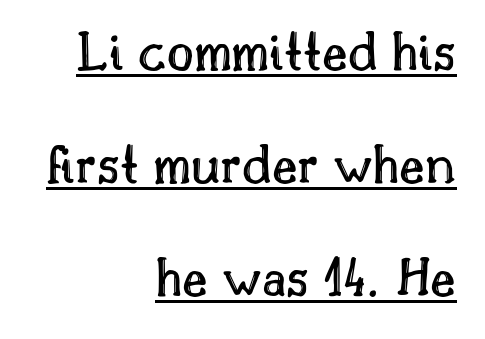
The letters advance in unequal steps, a hallmark of proportional type. Italic: no, the glyphs are upright roman. This sample trades compactness for vertical openness between lines. Is there an underline? Yes — a line sits under the letters. These lines keep a tight, regular rhythm from letter to letter.
